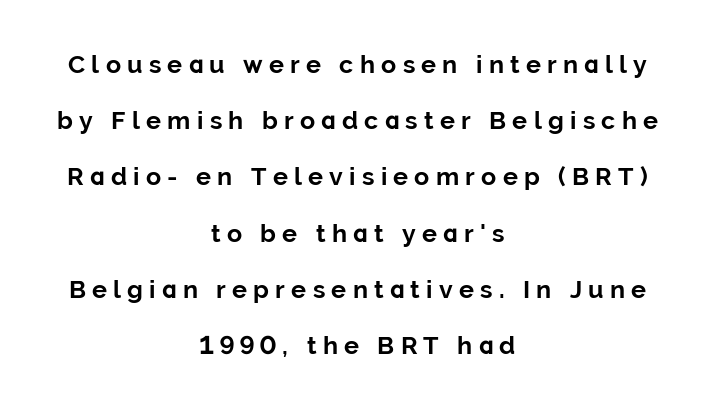
Only glyphs here, with clear space below each row. Leading: increased. The rendering positions every line midway between the sides. Every stem runs plumb, perpendicular to the baseline.
